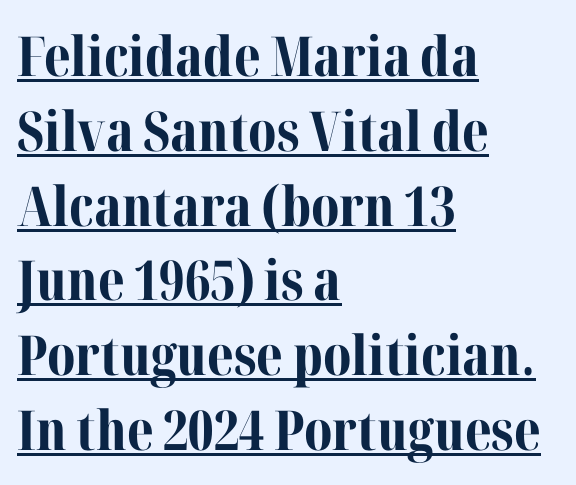
These lines carry a lot of weight — the face is fully bold. In terms of leading, this rendering sits right in the middle. A classic flush-left, rag-right setting is used for this passage. A typesetter would label this face a serif. Rendered with straight, roman letterforms. Glance below the letters and you will spot a drawn line.
